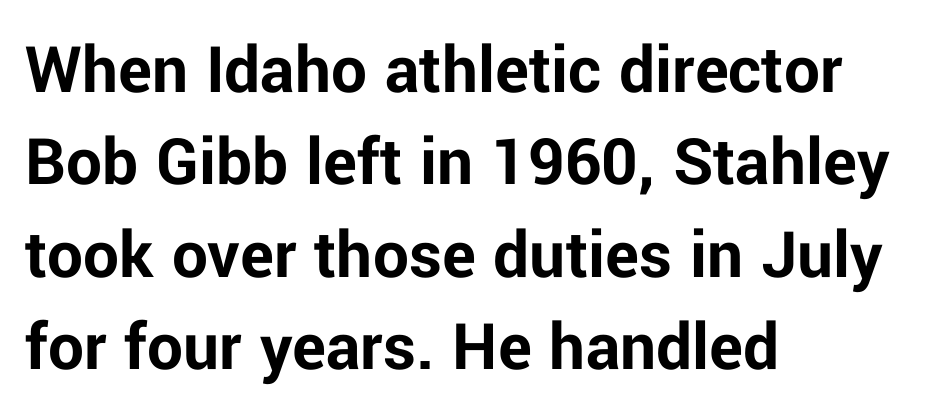
{"serif": "no", "italic": "no", "bold": "yes", "weight": "bold", "width": "normal", "stroke_contrast": "low", "x_height": "medium", "monospaced": "no", "underline": "no", "align": "left", "line_spacing": "normal", "line_spacing_ratio": 1.3, "letter_spacing": "normal", "letter_spacing_em": 0.0, "glyph_px": 71}
